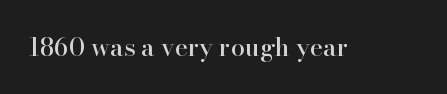
The image shows 25 px text type, upright; set normal letter spacing, not underlined.
